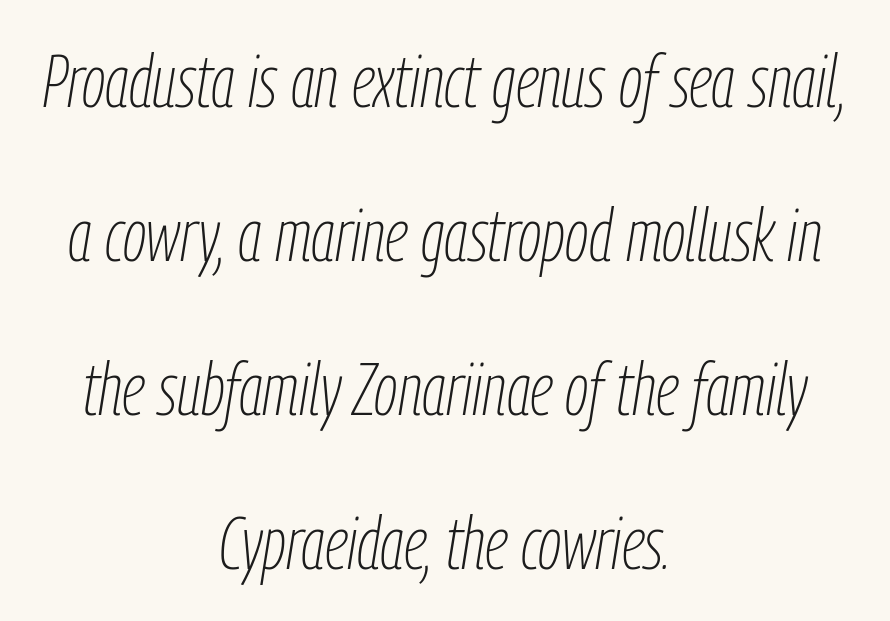
The letters advance in unequal steps, a hallmark of proportional type. The specimen reads as italic at a glance. Compared with a flush-left layout, this one balances lines on the center instead. Inter-character spacing is left at the font's built-in metrics. The block of text is sparse from top to bottom, with ample space between rows. Think standard paragraph weight, or any step lighter than that.
